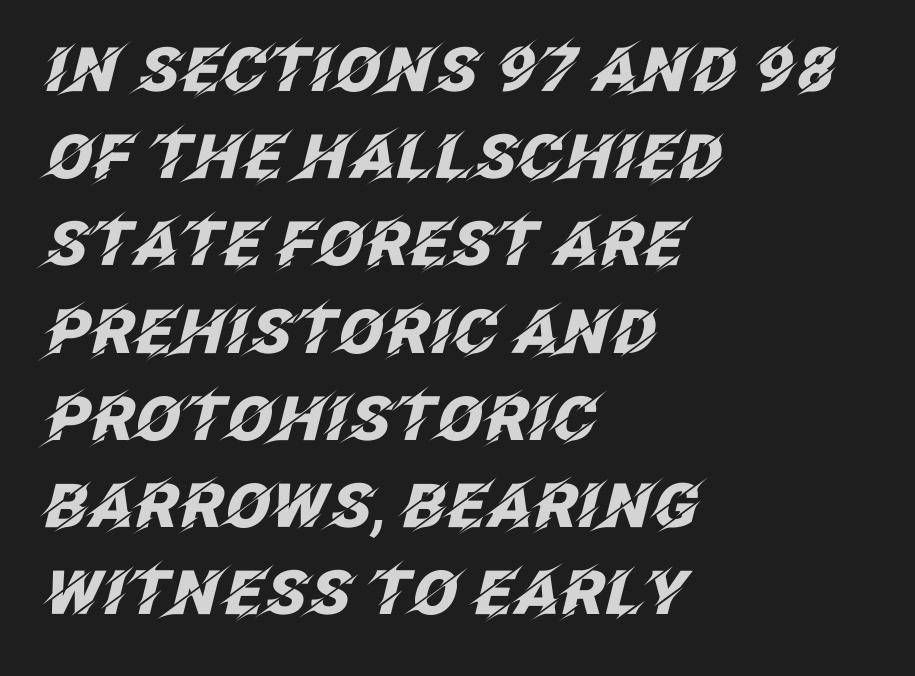
Words float on clear page, feet unadorned. Quick note: italic. The rendering keeps characters at their native spacing. This sample keeps an unexceptional amount of space between lines. Think of a printed novel: that variable character pitch is what you see here.
